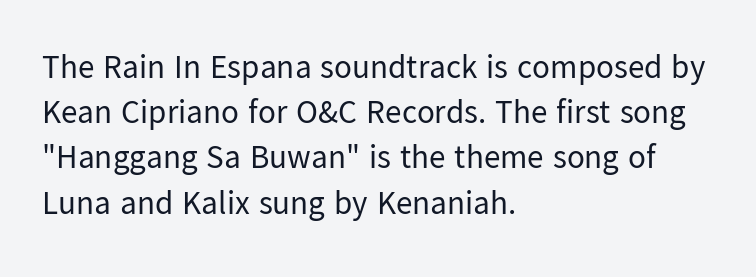
Varying glyph widths throughout — classic text-font behaviour. Underline: absent. The line texture is even and compact thanks to regular tracking. Does the type have serifs? No, each stem ends abruptly. What's the leading like? Ordinary, nothing unusual.
